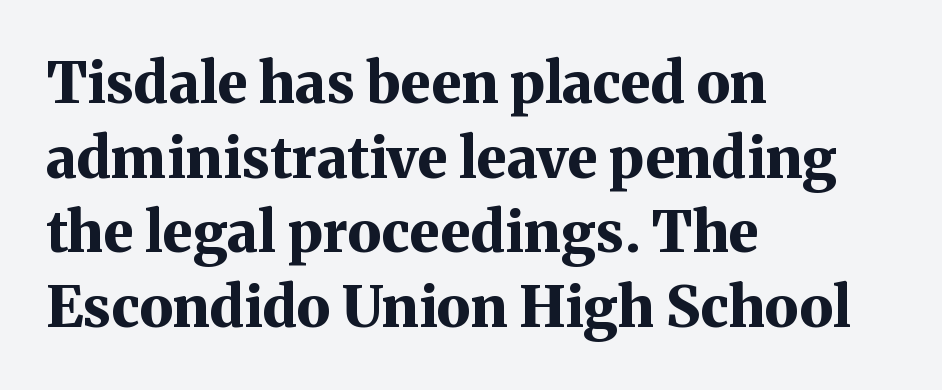
{"serif": "yes", "italic": "no", "bold": "yes", "weight": "bold", "width": "normal", "stroke_contrast": "medium", "x_height": "medium", "monospaced": "no", "underline": "no", "align": "left", "line_spacing": "normal", "line_spacing_ratio": 1.31, "letter_spacing": "normal", "letter_spacing_em": 0.0, "glyph_px": 57}
